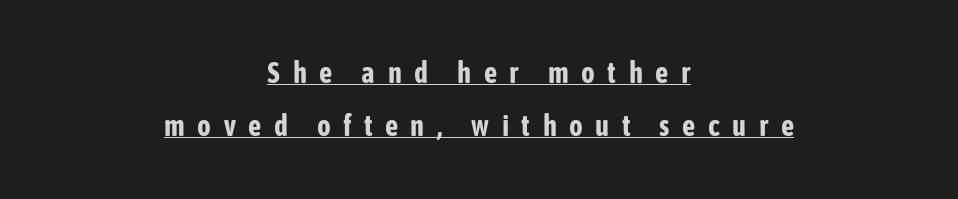
The image shows 29 px bold, condensed sans-serif type, upright; set centered, line spacing 1.83x, unusually wide letter spacing (+0.43 em), underlined; low stroke contrast and a medium x-height.
